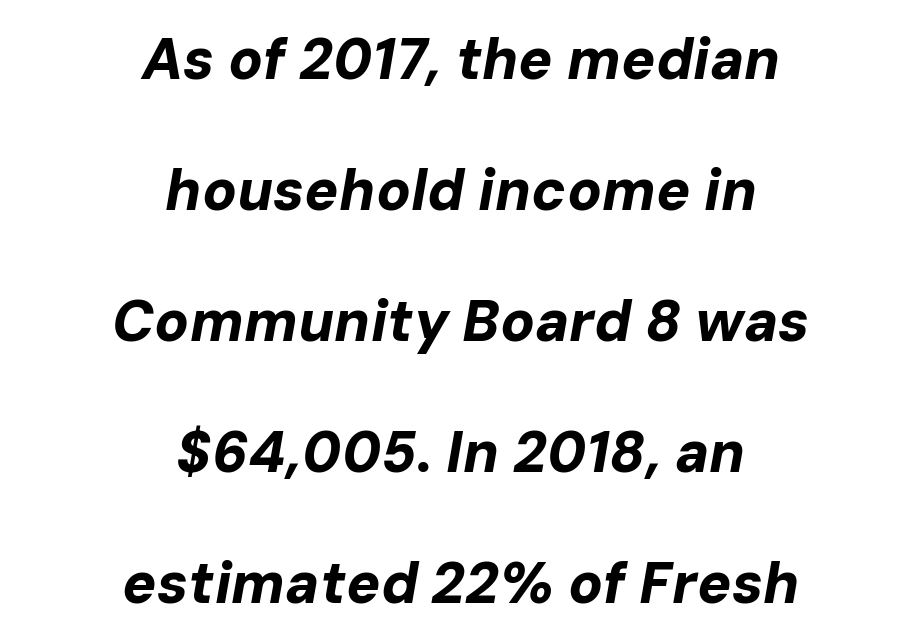
Lines of text with bare space underneath. Compared with typical body copy, the letter spacing here is the same. Yep, that's italic — everything's leaning. Successive baselines arrive slowly, with a big drop between each.
